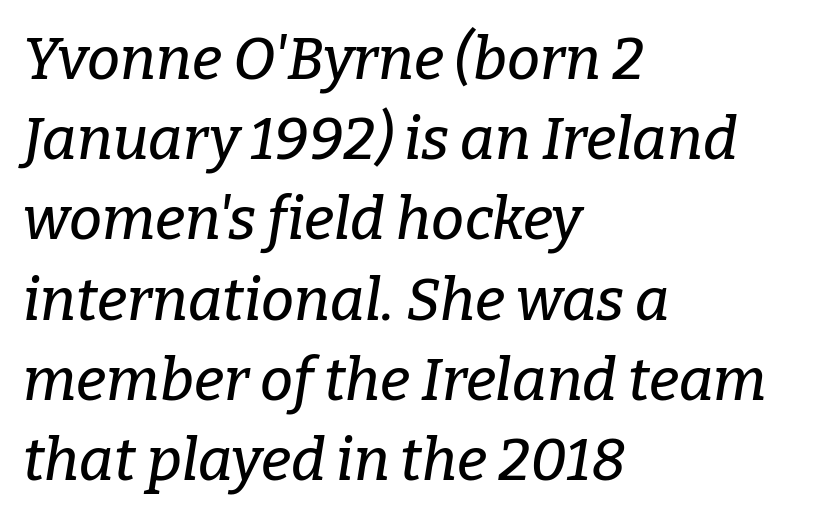
Every character sits at an angle, as italics do. A typesetter would call this zero additional tracking. Letterform terminals end in serifs throughout the passage. Nobody drew a line under any word here.
